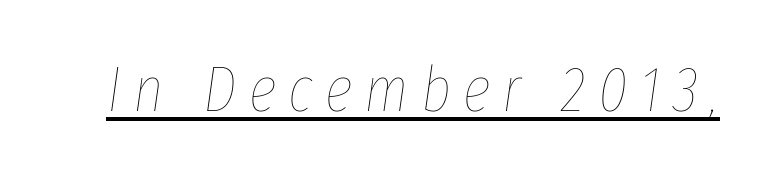
Q: Is the text bold? A: No.
Q: Is the text italic (slanted)? A: Yes, it leans right by about 8 degrees.
Q: Is the text underlined? A: Yes.
Q: Width (condensed, normal, or wide)? A: Condensed.
Q: Stroke contrast? A: Low.
Q: x-height? A: Medium.
Q: Monospaced? A: No.
